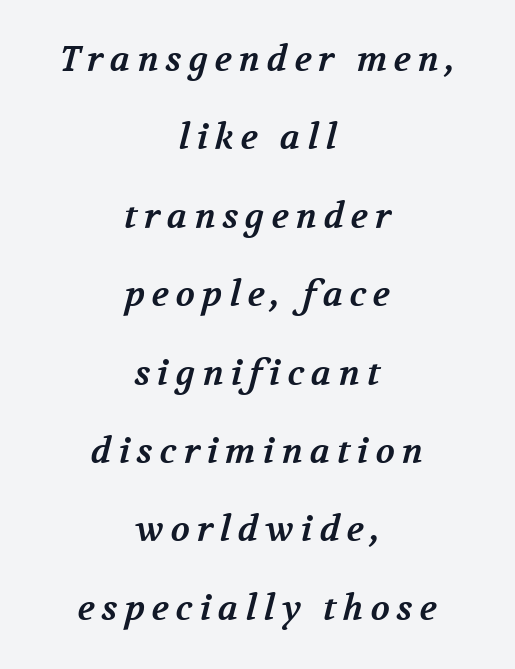
{"serif": "yes", "bold": "yes", "weight": "bold", "width": "normal", "stroke_contrast": "medium", "x_height": "medium", "monospaced": "no", "underline": "no", "align": "center", "line_spacing": "loose", "line_spacing_ratio": 2.24, "letter_spacing": "wide", "letter_spacing_em": 0.2, "glyph_px": 35}
